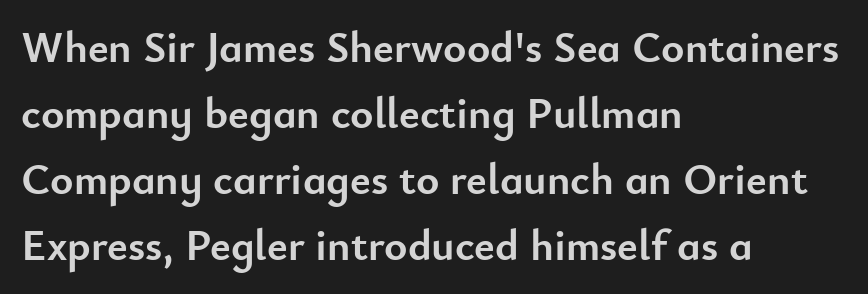
{"serif": "no", "italic": "no", "bold": "yes", "weight": "semibold", "width": "normal", "stroke_contrast": "low", "x_height": "small", "monospaced": "no", "underline": "no", "align": "left", "line_spacing": "normal", "line_spacing_ratio": 1.5, "letter_spacing": "normal", "letter_spacing_em": 0.0, "glyph_px": 44}
